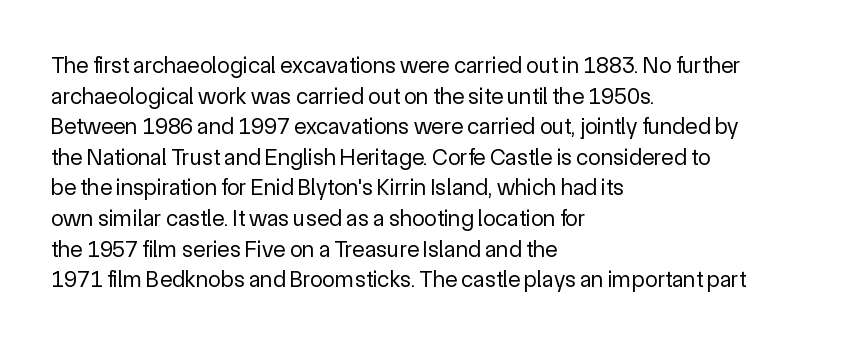
{"italic": "no", "bold": "no", "underline": "no", "align": "left", "line_spacing": "normal", "line_spacing_ratio": 1.33, "letter_spacing": "normal", "letter_spacing_em": 0.0, "glyph_px": 23}
